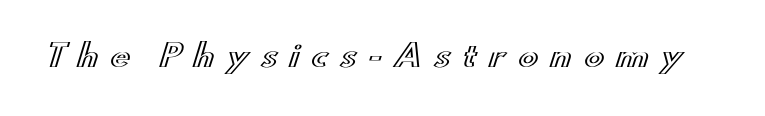
{"width": "wide", "x_height": "small", "monospaced": "no", "underline": "no", "letter_spacing": "wide", "letter_spacing_em": 0.4, "glyph_px": 30}
